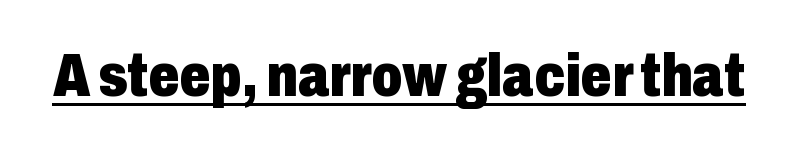
Does extra space separate the letters? No, they use regular spacing. Strong, thick strokes mark this as bold type. The lettering holds an erect, upright posture throughout. Beneath each row of characters lies a ruled line. These lines are rendered in a variable-pitch font.
